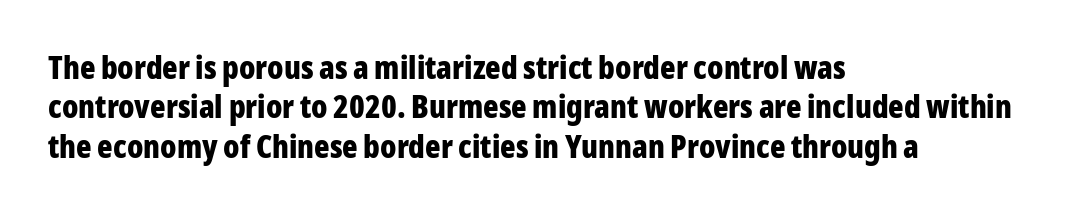
{"serif": "no", "italic": "no", "bold": "yes", "weight": "bold", "width": "condensed", "stroke_contrast": "low", "x_height": "medium", "monospaced": "no", "underline": "no", "align": "left", "line_spacing_ratio": 1.23, "letter_spacing": "normal", "letter_spacing_em": 0.0, "glyph_px": 32}
